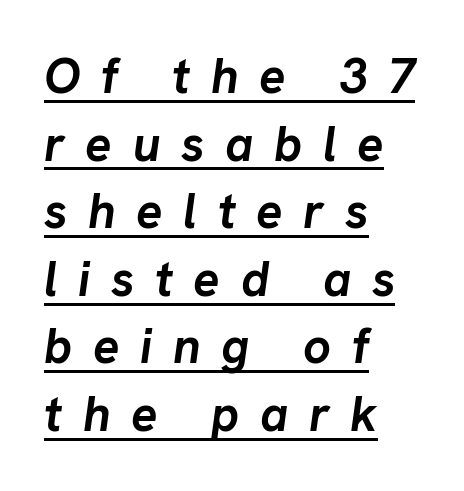
The image shows 49 px semibold type, italic (leaning right); set left-aligned, normal line spacing (1.38x), unusually wide letter spacing (+0.42 em), underlined; low stroke contrast and a medium x-height.
